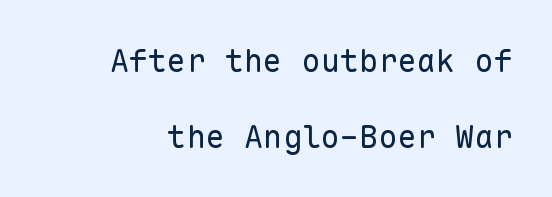
Q: Is the text bold? A: No.
Q: Is the text italic (slanted)? A: No, it is upright.
Q: Is the typeface a serif or a sans-serif typeface? A: Sans-serif.
Q: Is the text underlined? A: No.
Q: Is the spacing between letters normal or unusually wide? A: Normal.
Q: Is the spacing between lines tight, normal or loose? A: Loose.
Q: Width (condensed, normal, or wide)? A: Normal.
Q: Stroke contrast? A: Low.
Q: x-height? A: Medium.
Q: Monospaced? A: Yes.
